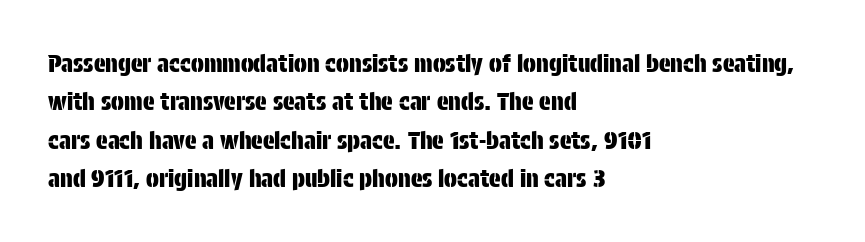
Q: Is the text italic (slanted)? A: No, it is upright.
Q: Is the text underlined? A: No.
Q: How is the paragraph aligned? A: Left-aligned.
Q: Is the spacing between letters normal or unusually wide? A: Normal.
Q: Is the spacing between lines tight, normal or loose? A: Normal.
